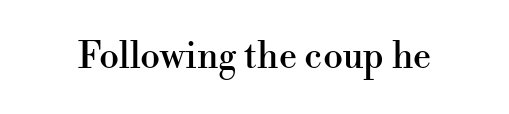
{"serif": "yes", "italic": "no", "width": "normal", "stroke_contrast": "high", "x_height": "small", "monospaced": "no", "underline": "no", "letter_spacing": "normal", "letter_spacing_em": 0.0, "glyph_px": 36}
